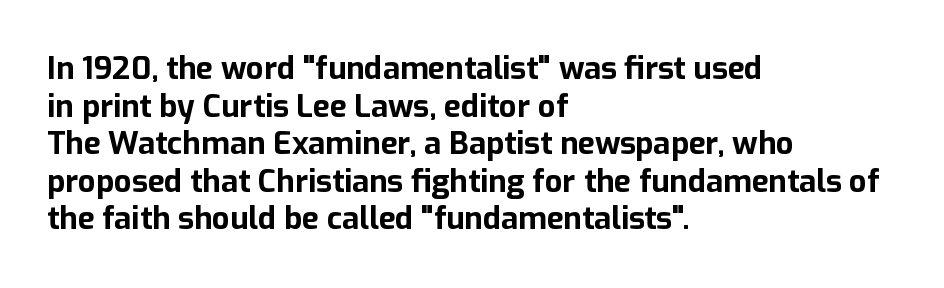
{"serif": "no", "italic": "no", "bold": "yes", "weight": "bold", "width": "normal", "stroke_contrast": "low", "x_height": "medium", "monospaced": "no", "underline": "no", "align": "left", "line_spacing_ratio": 1.21, "letter_spacing": "normal", "letter_spacing_em": 0.0, "glyph_px": 31}
